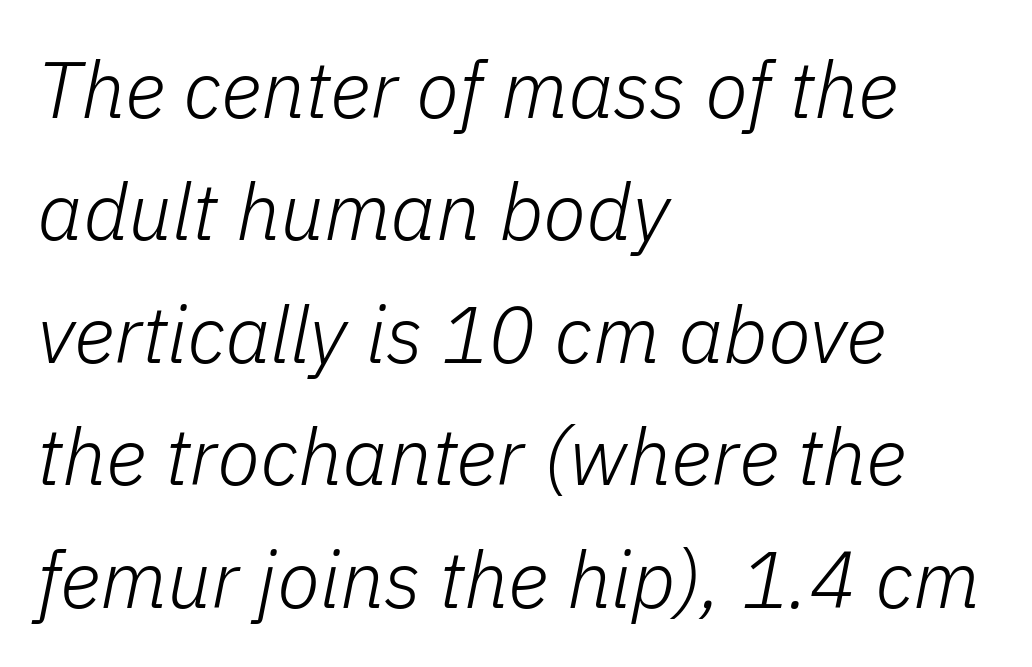
{"italic": "yes", "lean": "right", "slant_degrees": 11, "bold": "no", "weight": "light", "width": "normal", "stroke_contrast": "low", "x_height": "medium", "monospaced": "no", "underline": "no", "align": "left", "line_spacing": "normal", "line_spacing_ratio": 1.55, "letter_spacing": "normal", "letter_spacing_em": 0.0, "glyph_px": 79}
